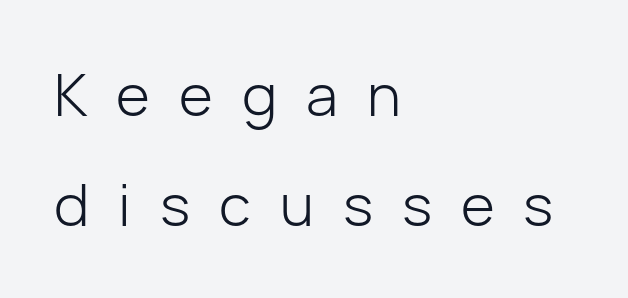
Q: Is the text bold? A: No.
Q: Is the text italic (slanted)? A: No, it is upright.
Q: Is the typeface a serif or a sans-serif typeface? A: Sans-serif.
Q: Is the text underlined? A: No.
Q: How is the paragraph aligned? A: Left-aligned.
Q: Is the spacing between letters normal or unusually wide? A: Unusually wide.
Q: Width (condensed, normal, or wide)? A: Normal.
Q: Stroke contrast? A: Low.
Q: x-height? A: Medium.
Q: Monospaced? A: No.
